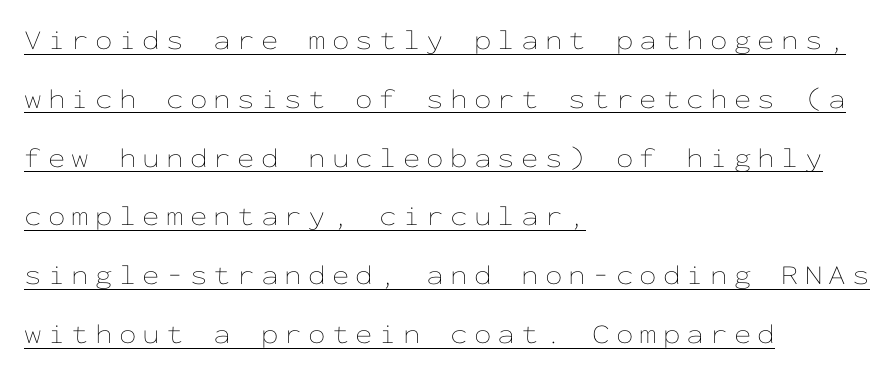
The image shows 28 px thin, wide type, upright, monospaced; set left-aligned, loose line spacing (2.1x), unusually wide letter spacing (+0.22 em), underlined; low stroke contrast and a medium x-height.
